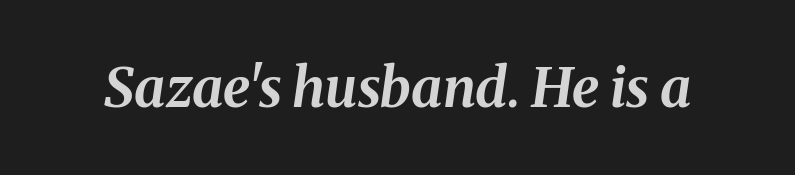
These lines keep a tight, regular rhythm from letter to letter. Anything drawn beneath the words? Only blank space. It's the slanting kind of type. A dark, heavy texture on the line: the type is bold. Think of a printed novel: that variable character pitch is what you see here.
